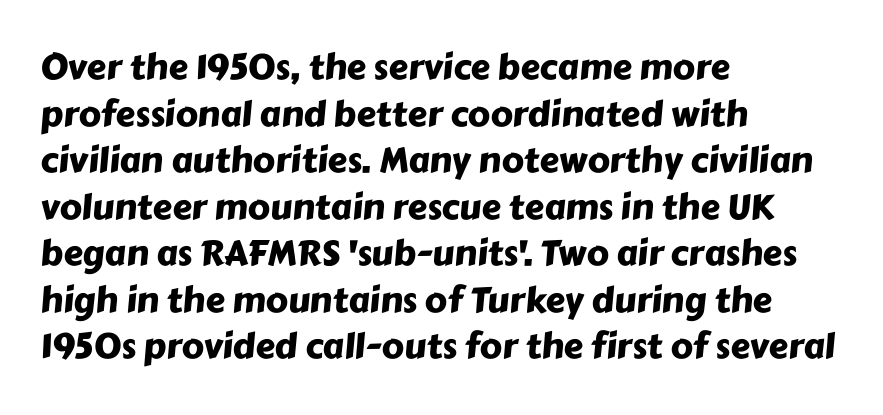
{"serif": "no", "width": "normal", "stroke_contrast": "low", "x_height": "medium", "monospaced": "no", "underline": "no", "align": "left", "line_spacing": "normal", "line_spacing_ratio": 1.33, "letter_spacing": "normal", "letter_spacing_em": 0.0, "glyph_px": 35}
